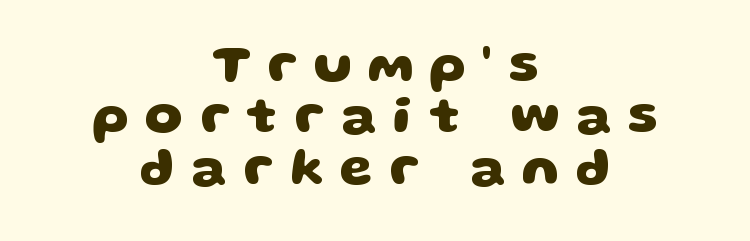
Q: Is the text bold? A: Yes.
Q: Is the typeface a serif or a sans-serif typeface? A: Sans-serif.
Q: Is the text underlined? A: No.
Q: How is the paragraph aligned? A: Centered.
Q: Is the spacing between letters normal or unusually wide? A: Unusually wide.
Q: Is the spacing between lines tight, normal or loose? A: Tight.
Q: Width (condensed, normal, or wide)? A: Wide.
Q: Stroke contrast? A: Low.
Q: x-height? A: Large.
Q: Monospaced? A: No.
